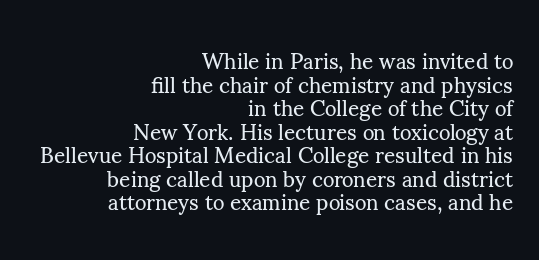
{"italic": "no", "bold": "no", "underline": "no", "align": "right", "line_spacing": "tight", "line_spacing_ratio": 1.07, "letter_spacing": "normal", "letter_spacing_em": 0.0, "glyph_px": 22}
